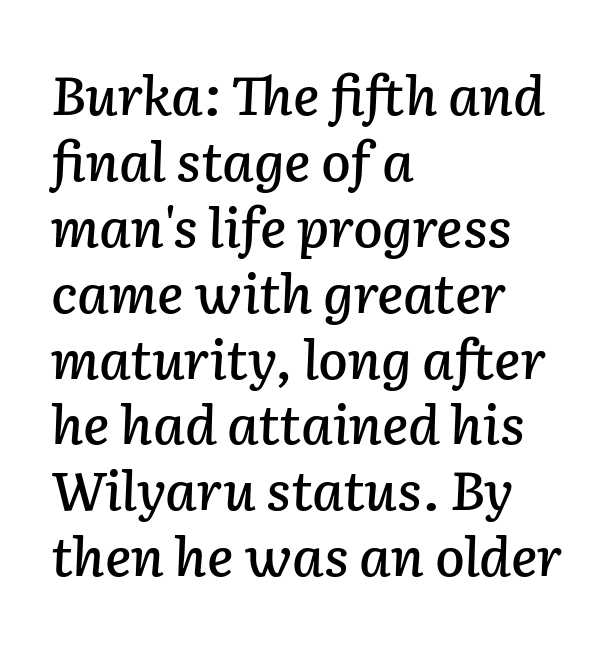
Q: Is the text italic (slanted)? A: Yes, it leans right by about 2 degrees.
Q: Is the text underlined? A: No.
Q: How is the paragraph aligned? A: Left-aligned.
Q: Is the spacing between letters normal or unusually wide? A: Normal.
Q: Width (condensed, normal, or wide)? A: Normal.
Q: Stroke contrast? A: Low.
Q: x-height? A: Medium.
Q: Monospaced? A: No.
